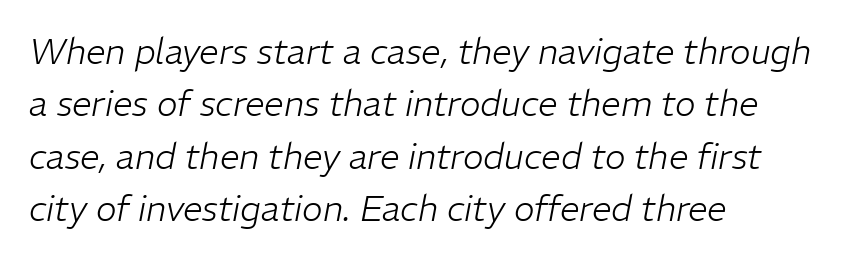
{"italic": "yes", "lean": "right", "slant_degrees": 11, "bold": "no", "weight": "light", "width": "normal", "stroke_contrast": "low", "x_height": "medium", "monospaced": "no", "underline": "no", "align": "left", "line_spacing": "normal", "line_spacing_ratio": 1.5, "letter_spacing": "normal", "letter_spacing_em": 0.0, "glyph_px": 35}
